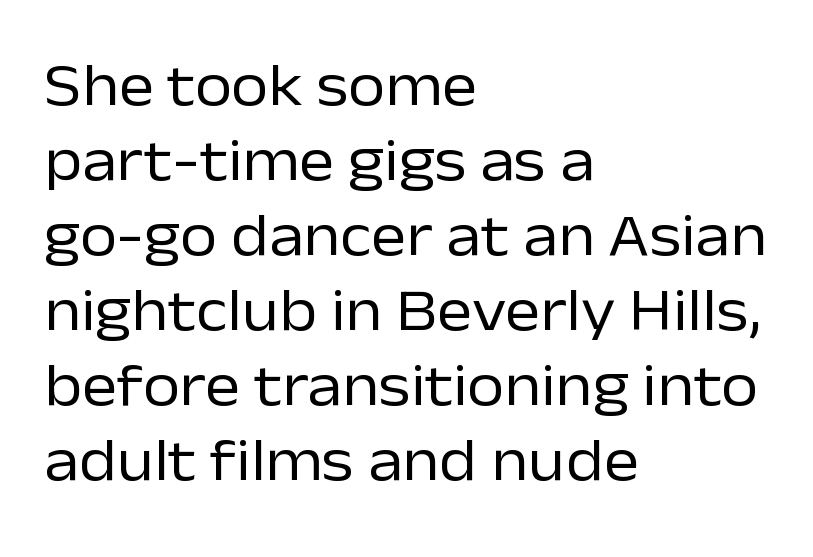
Q: Is the text bold? A: No.
Q: Is the text italic (slanted)? A: No, it is upright.
Q: Is the typeface a serif or a sans-serif typeface? A: Sans-serif.
Q: Is the text underlined? A: No.
Q: How is the paragraph aligned? A: Left-aligned.
Q: Is the spacing between letters normal or unusually wide? A: Normal.
Q: Is the spacing between lines tight, normal or loose? A: Normal.
Q: Width (condensed, normal, or wide)? A: Normal.
Q: Stroke contrast? A: Low.
Q: x-height? A: Medium.
Q: Monospaced? A: No.
